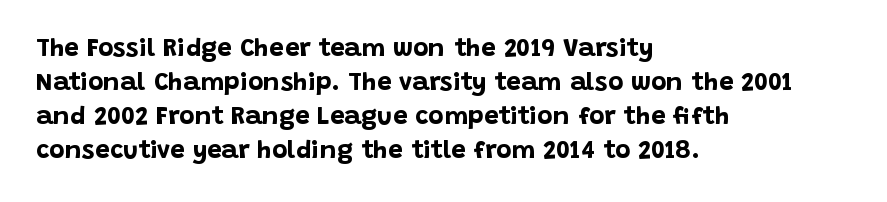
The image shows 26 px bold type, upright; set left-aligned, normal line spacing (1.31x), normal letter spacing, not underlined.
